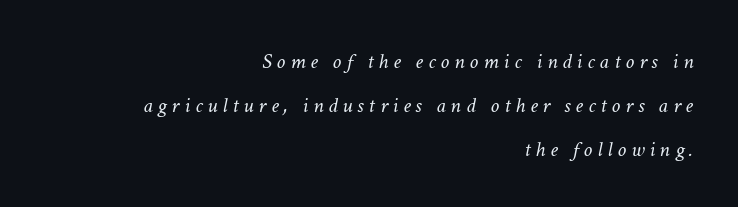
{"italic": "yes", "lean": "right", "slant_degrees": 11, "bold": "no", "underline": "no", "align": "right", "line_spacing": "loose", "line_spacing_ratio": 2.0, "letter_spacing": "wide", "letter_spacing_em": 0.22, "glyph_px": 22}
